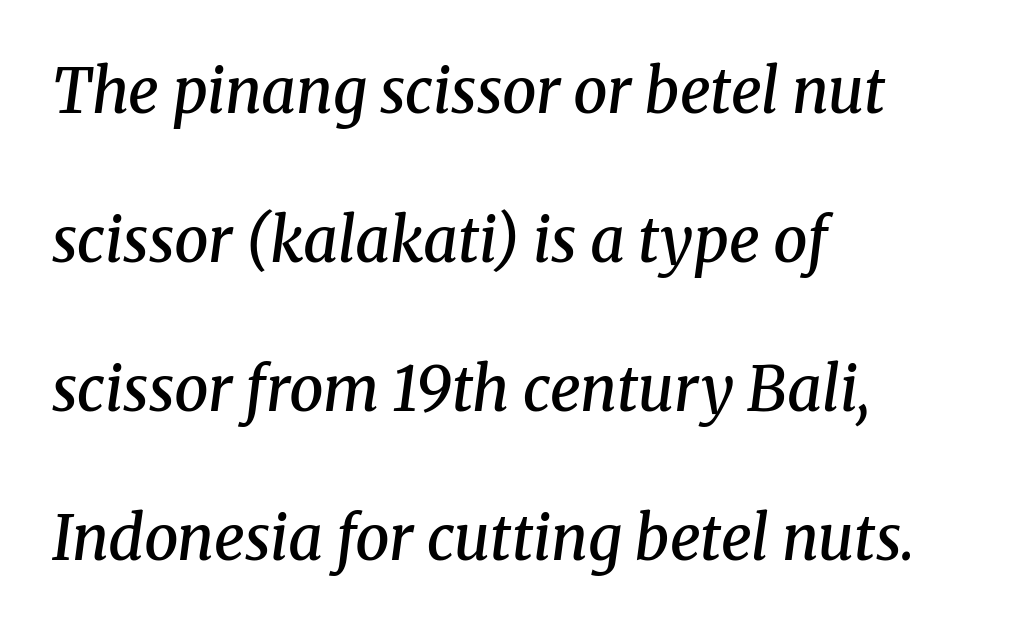
Q: Is the text bold? A: Semi-bold.
Q: Is the text italic (slanted)? A: Yes, it leans right by about 8 degrees.
Q: Is the typeface a serif or a sans-serif typeface? A: Serif.
Q: Is the text underlined? A: No.
Q: How is the paragraph aligned? A: Left-aligned.
Q: Is the spacing between letters normal or unusually wide? A: Normal.
Q: Is the spacing between lines tight, normal or loose? A: Loose.
Q: Width (condensed, normal, or wide)? A: Normal.
Q: Stroke contrast? A: Medium.
Q: x-height? A: Medium.
Q: Monospaced? A: No.
